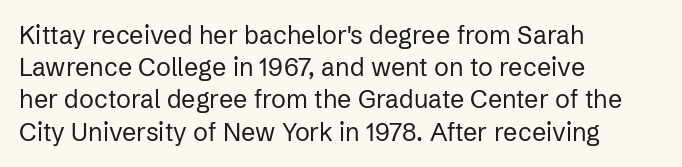
Q: Is the text bold? A: No.
Q: Is the text italic (slanted)? A: No, it is upright.
Q: Is the text underlined? A: No.
Q: How is the paragraph aligned? A: Left-aligned.
Q: Is the spacing between letters normal or unusually wide? A: Normal.
Q: Is the spacing between lines tight, normal or loose? A: Normal.
